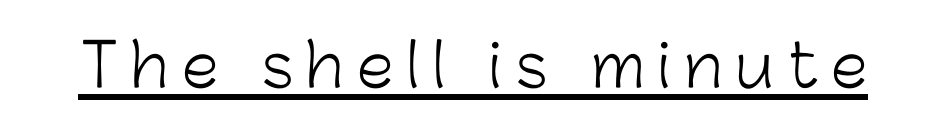
{"serif": "no", "italic": "no", "bold": "no", "weight": "light", "width": "normal", "stroke_contrast": "low", "x_height": "medium", "monospaced": "no", "underline": "yes", "letter_spacing": "wide", "letter_spacing_em": 0.24, "glyph_px": 59}
